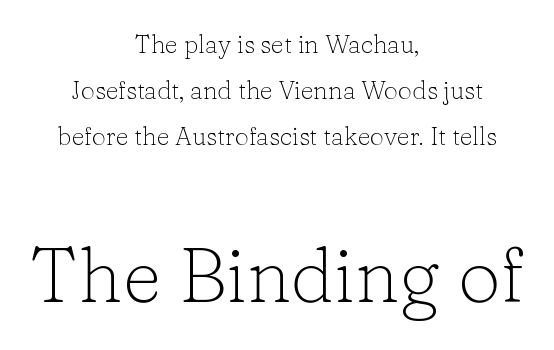
Characters follow at the spacing the type designer built in. Letters rest on an invisible, unmarked baseline. The composition opens small and finishes big. Unlike italic type, these characters show no tilt at all. Horizontally, the lines are justified to the midpoint only. Spacing verdict: proportional, widths tailored to each character.
